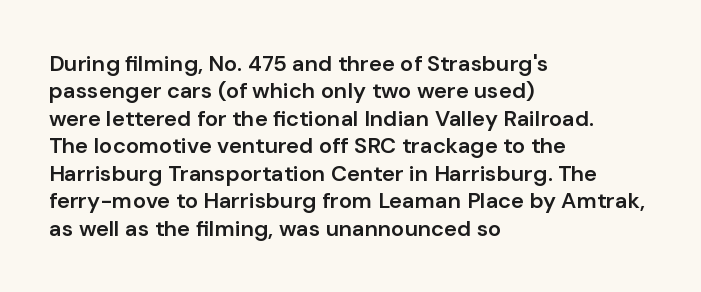
{"italic": "no", "bold": "semi", "underline": "no", "align": "left", "line_spacing": "normal", "line_spacing_ratio": 1.25, "letter_spacing": "normal", "letter_spacing_em": 0.0, "glyph_px": 22}
